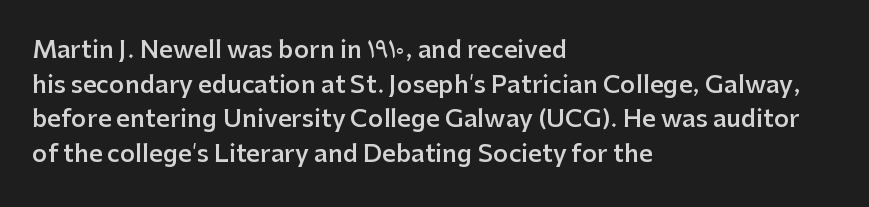
Q: Is the text bold? A: Semi-bold.
Q: Is the text italic (slanted)? A: No, it is upright.
Q: Is the text underlined? A: No.
Q: How is the paragraph aligned? A: Left-aligned.
Q: Is the spacing between letters normal or unusually wide? A: Normal.
Q: Is the spacing between lines tight, normal or loose? A: Normal.
